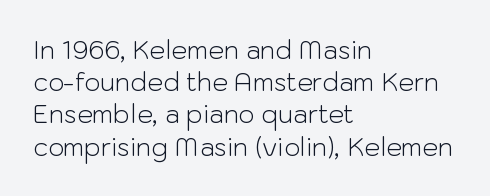
Q: Is the text bold? A: No.
Q: Is the text italic (slanted)? A: No, it is upright.
Q: Is the text underlined? A: No.
Q: How is the paragraph aligned? A: Left-aligned.
Q: Is the spacing between letters normal or unusually wide? A: Normal.
Q: Is the spacing between lines tight, normal or loose? A: Normal.
